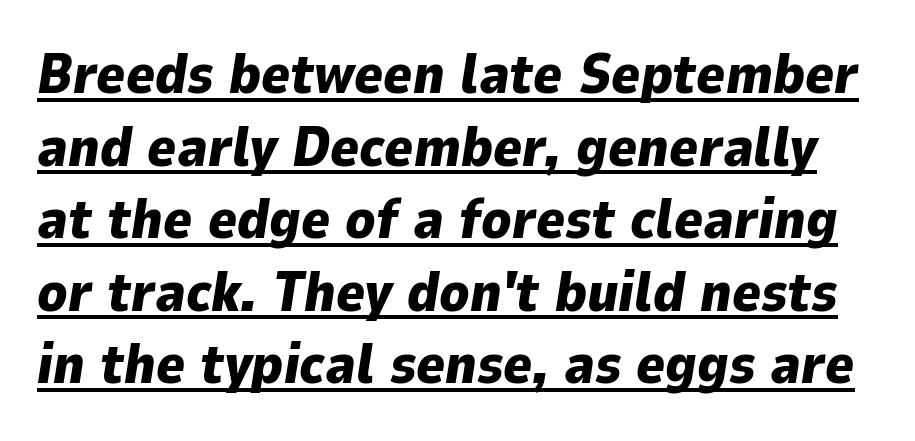
Q: Is the text bold? A: Yes.
Q: Is the text italic (slanted)? A: Yes, it leans right by about 9 degrees.
Q: Is the text underlined? A: Yes.
Q: Is the spacing between letters normal or unusually wide? A: Normal.
Q: Is the spacing between lines tight, normal or loose? A: Normal.
Q: Width (condensed, normal, or wide)? A: Normal.
Q: Stroke contrast? A: Low.
Q: x-height? A: Medium.
Q: Monospaced? A: No.
